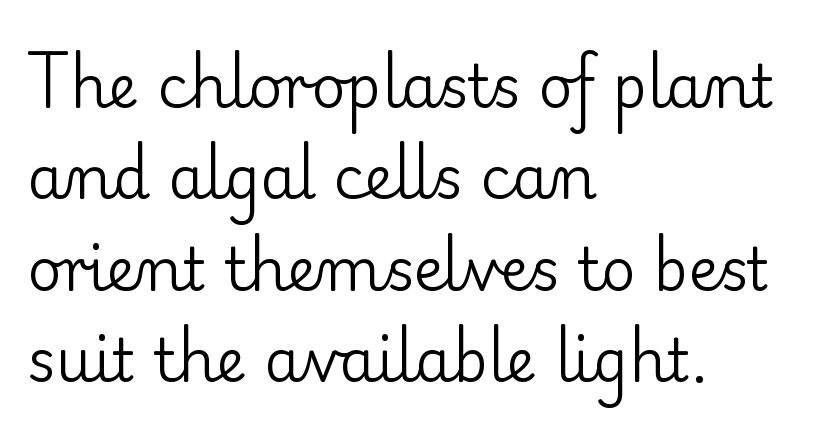
Q: Is the text bold? A: No.
Q: Is the text italic (slanted)? A: No, it is upright.
Q: Is the typeface a serif or a sans-serif typeface? A: Serif.
Q: Is the text underlined? A: No.
Q: How is the paragraph aligned? A: Left-aligned.
Q: Is the spacing between letters normal or unusually wide? A: Normal.
Q: Is the spacing between lines tight, normal or loose? A: Normal.
Q: Width (condensed, normal, or wide)? A: Normal.
Q: Stroke contrast? A: Low.
Q: x-height? A: Small.
Q: Monospaced? A: No.
